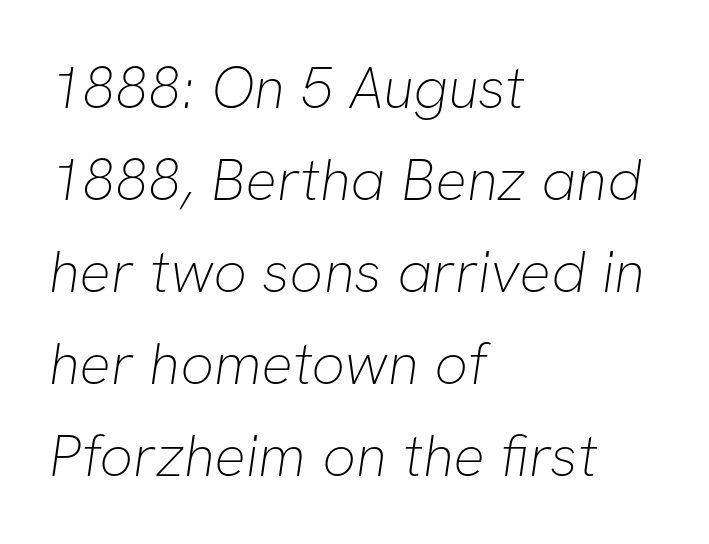
The image shows 59 px thin sans-serif type; set left-aligned, normal line spacing (1.56x), normal letter spacing, not underlined; low stroke contrast and a medium x-height.
